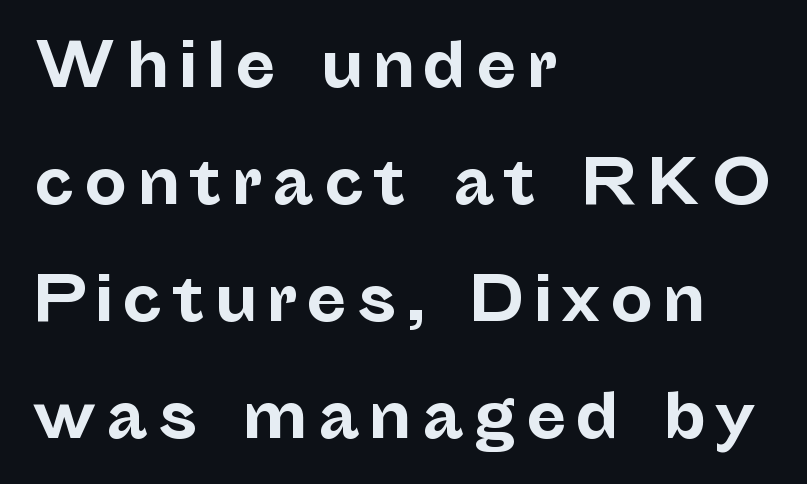
The image shows 60 px bold sans-serif type, upright; set left-aligned, loose line spacing (1.95x), not underlined; low stroke contrast and a medium x-height.
